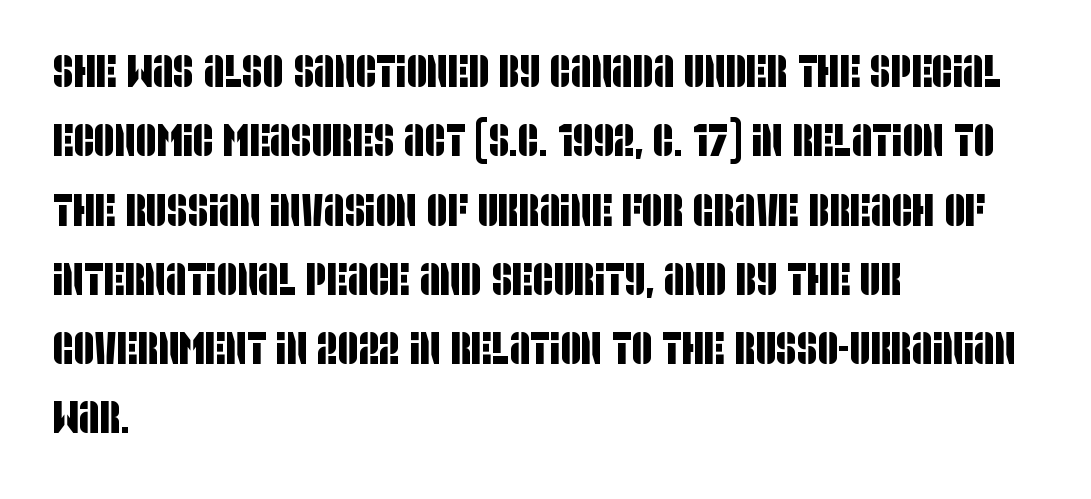
Left-aligned paragraph, ragged on the right. Leading matches the norm, producing a regular column. A clean baseline with only descenders dipping below it. Here the designer chose a conventional face with non-uniform glyph widths. Each letter's strokes conclude bluntly, with no projecting serifs.
